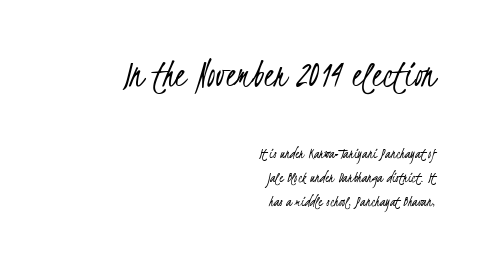
{"serif": "no", "bold": "no", "weight": "light", "width": "condensed", "stroke_contrast": "low", "x_height": "small", "monospaced": "no", "underline": "no", "align": "right", "line_spacing": "normal", "line_spacing_ratio": 1.49, "letter_spacing": "normal", "letter_spacing_em": 0.0, "larger_block": "first", "size_ratio": 2.56, "glyph_px": 41}
